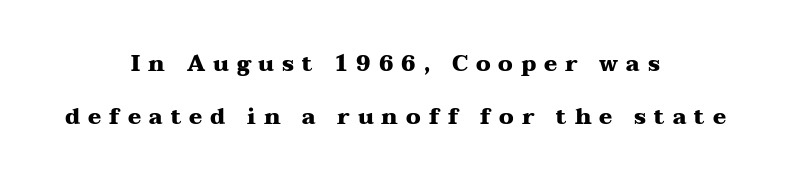
Q: Is the text bold? A: Yes.
Q: Is the text italic (slanted)? A: No, it is upright.
Q: Is the text underlined? A: No.
Q: How is the paragraph aligned? A: Centered.
Q: Is the spacing between letters normal or unusually wide? A: Unusually wide.
Q: Is the spacing between lines tight, normal or loose? A: Loose.
